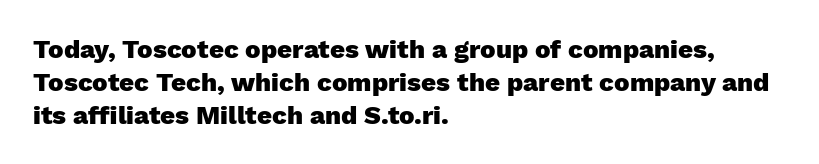
The image shows 26 px bold type, upright; set left-aligned, normal line spacing (1.26x), normal letter spacing, not underlined.
